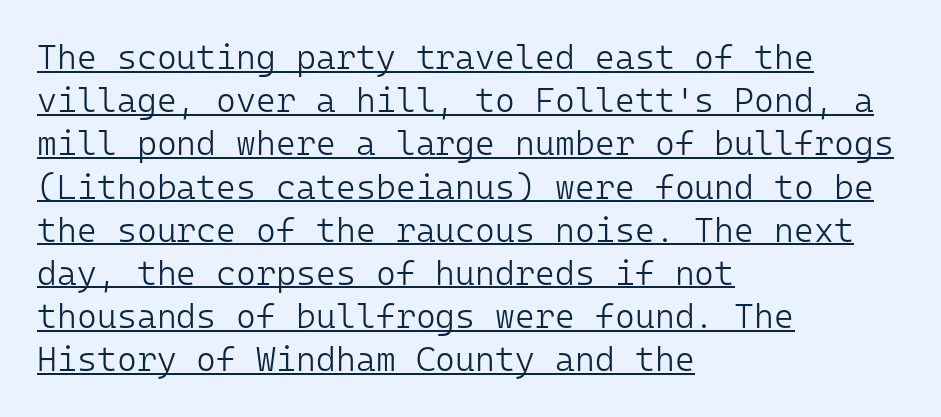
Which margin do the lines hug? The left one — the right edge is uneven. The letters sit at their default tracking, neither squeezed nor spread. Vertical strokes here are truly vertical. The letterforms sit at book weight or below.
